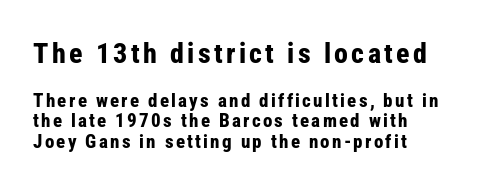
{"serif": "no", "italic": "no", "bold": "yes", "weight": "bold", "width": "condensed", "stroke_contrast": "low", "x_height": "medium", "monospaced": "no", "underline": "no", "line_spacing": "tight", "line_spacing_ratio": 1.08, "larger_block": "first", "size_ratio": 1.47, "glyph_px": 28}
